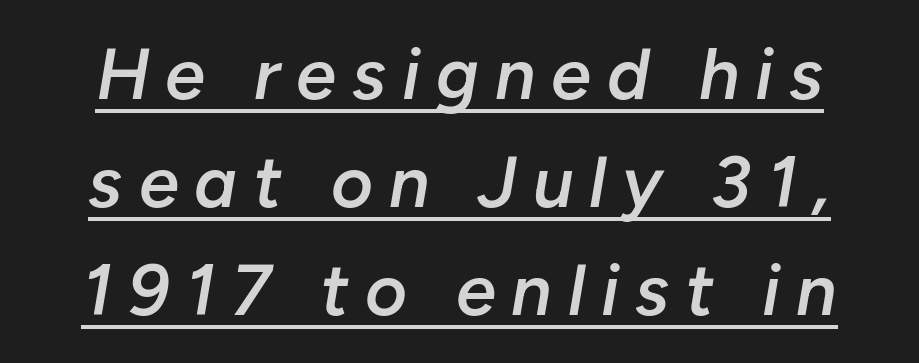
In designer terms, the underline attribute is active on this setting. What stands out about the letter spacing? Its width — letters are far apart. The letters advance in unequal steps, a hallmark of proportional type. Baseline-to-baseline distance is the conventional proportion of letter height. These words are printed semibold, heavier than regular yet not bold. Observe the lean: these are italic letterforms.
